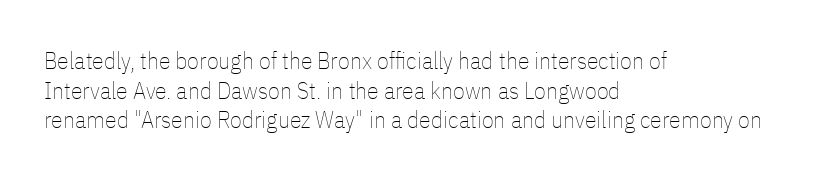
Q: Is the text bold? A: No.
Q: Is the text italic (slanted)? A: No, it is upright.
Q: Is the text underlined? A: No.
Q: How is the paragraph aligned? A: Left-aligned.
Q: Is the spacing between letters normal or unusually wide? A: Normal.
